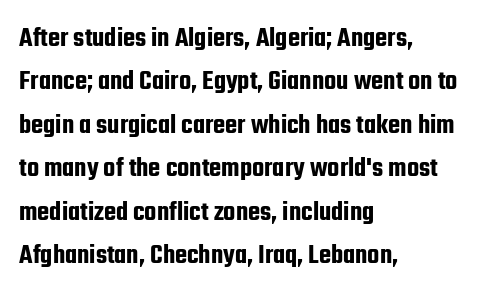
The image shows 28 px condensed sans-serif type, upright; set left-aligned, normal line spacing (1.55x), normal letter spacing, not underlined; low stroke contrast and a medium x-height.
